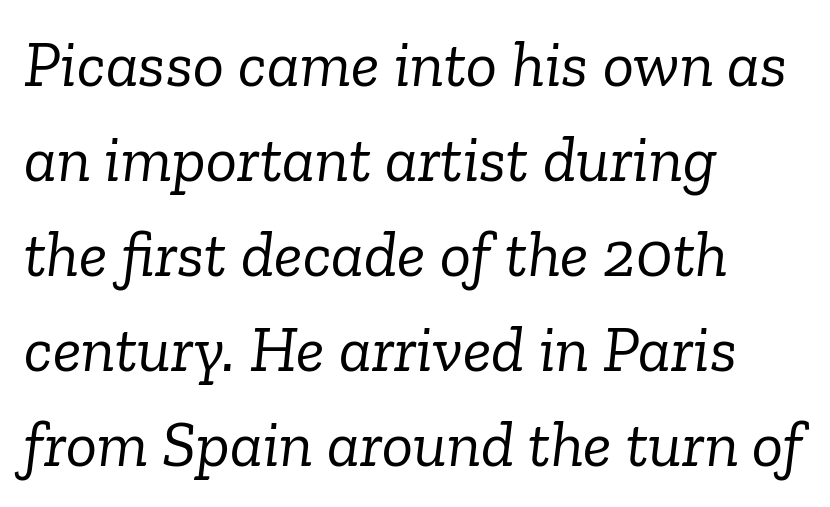
Q: Is the text bold? A: No.
Q: Is the text italic (slanted)? A: Yes, it leans right by about 6 degrees.
Q: Is the typeface a serif or a sans-serif typeface? A: Serif.
Q: Is the text underlined? A: No.
Q: How is the paragraph aligned? A: Left-aligned.
Q: Is the spacing between letters normal or unusually wide? A: Normal.
Q: Is the spacing between lines tight, normal or loose? A: Normal.
Q: Width (condensed, normal, or wide)? A: Normal.
Q: Stroke contrast? A: Low.
Q: x-height? A: Medium.
Q: Monospaced? A: No.
